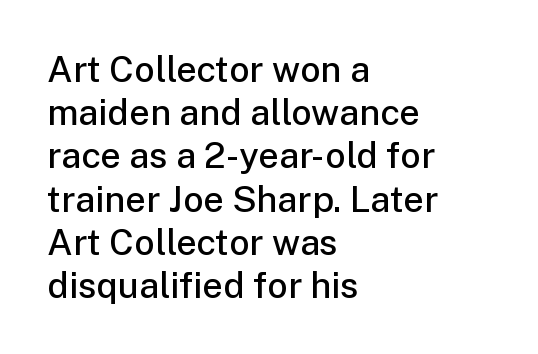
Honestly, there is no underline to notice here at all. Ordinary non-slanted type is in use. Grotesque or geometric, the face here clearly has no serifs. Typeset ragged right — the left edge is the straight one.
